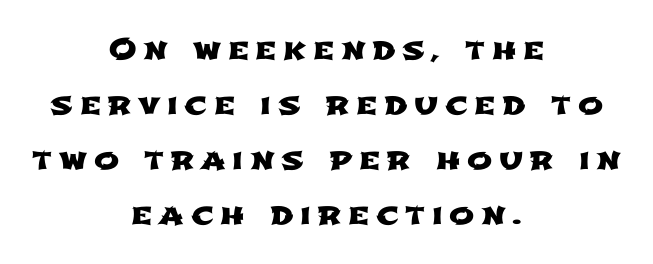
The image shows 30 px wide sans-serif type; set centered, line spacing 1.83x, unusually wide letter spacing (+0.22 em), not underlined; low stroke contrast and a medium x-height.
